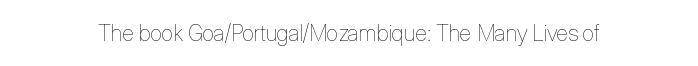
The image shows 22 px text type, upright; set normal letter spacing, not underlined.
